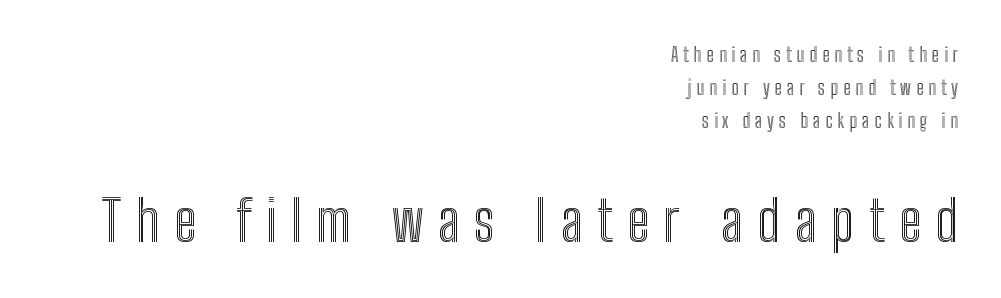
Q: Is the text italic (slanted)? A: No, it is upright.
Q: Is the text underlined? A: No.
Q: How is the paragraph aligned? A: Right-aligned.
Q: Is the spacing between letters normal or unusually wide? A: Unusually wide.
Q: Which block of text is set in a larger size, the first (top) or the second (bottom)? A: The second (bottom) one.
Q: Width (condensed, normal, or wide)? A: Condensed.
Q: x-height? A: Medium.
Q: Monospaced? A: No.
